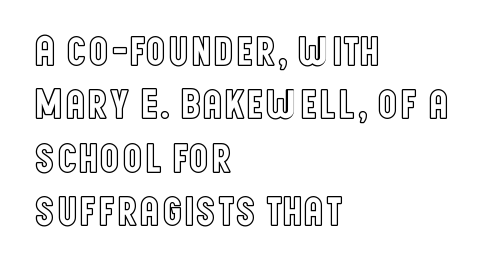
The image shows 42 px condensed type, upright; set left-aligned, normal line spacing (1.27x), normal letter spacing, not underlined; a large x-height.
